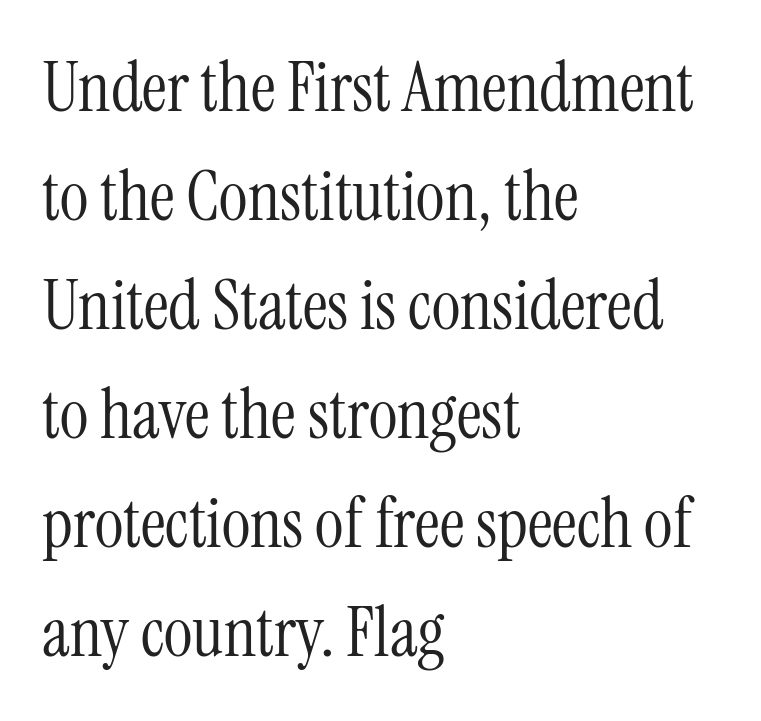
In terms of letterspacing, this is plain default setting. Baseline-to-baseline distance is the conventional proportion of letter height. Nothing heavy about these letters — not bold at all. Any mark beneath the type? The region is blank.
